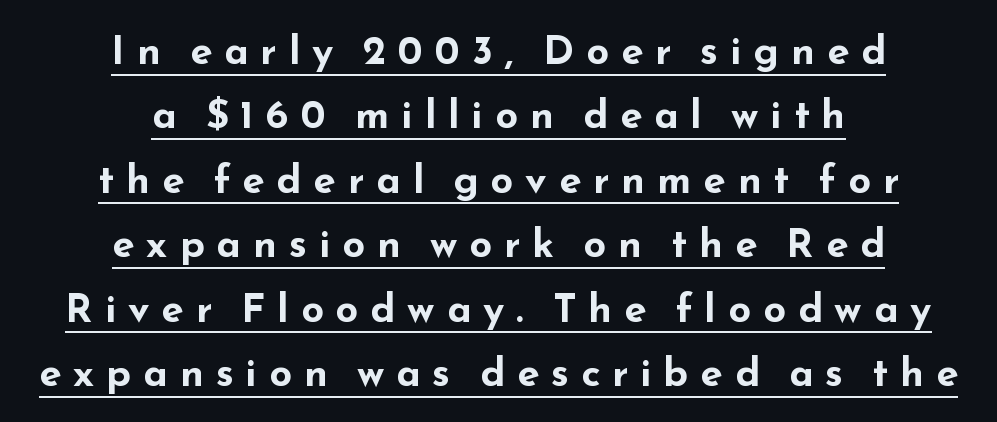
The image shows 40 px bold, wide sans-serif type, upright; set centered, normal line spacing (1.61x), unusually wide letter spacing (+0.3 em), underlined; low stroke contrast and a small x-height.
